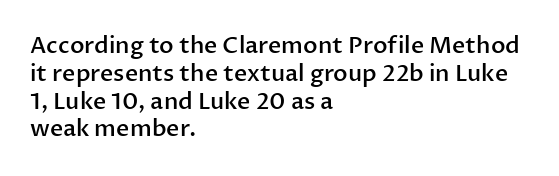
Q: Is the text bold? A: Semi-bold.
Q: Is the text italic (slanted)? A: No, it is upright.
Q: Is the text underlined? A: No.
Q: How is the paragraph aligned? A: Left-aligned.
Q: Is the spacing between letters normal or unusually wide? A: Normal.
